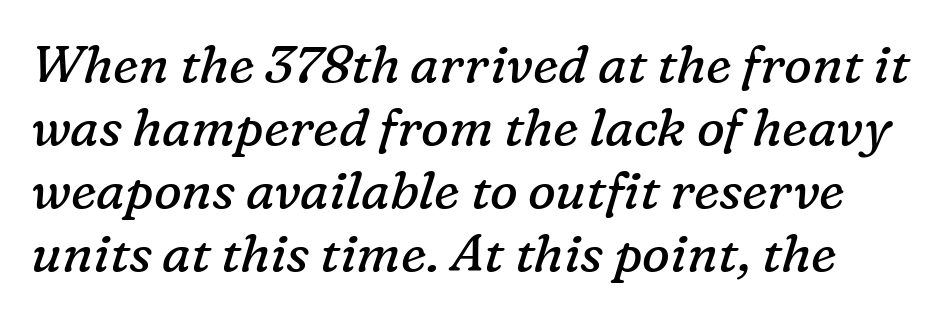
The image shows 52 px regular-weight serif type, italic (leaning right); set line spacing 1.21x, normal letter spacing, not underlined; low stroke contrast and a medium x-height.
